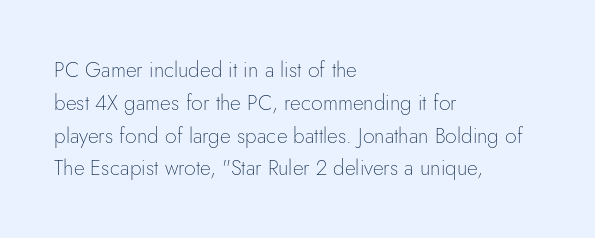
Q: Is the text bold? A: No.
Q: Is the text italic (slanted)? A: No, it is upright.
Q: Is the text underlined? A: No.
Q: How is the paragraph aligned? A: Left-aligned.
Q: Is the spacing between letters normal or unusually wide? A: Normal.
Q: Is the spacing between lines tight, normal or loose? A: Normal.
